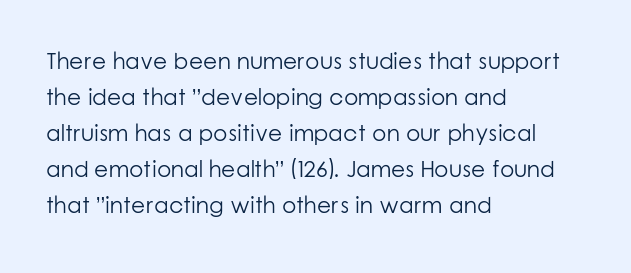
{"italic": "no", "bold": "no", "underline": "no", "align": "left", "line_spacing": "normal", "line_spacing_ratio": 1.57, "letter_spacing": "normal", "letter_spacing_em": 0.0, "glyph_px": 23}
